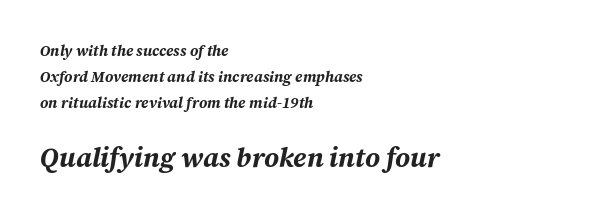
{"italic": "yes", "lean": "right", "slant_degrees": 12, "bold": "yes", "underline": "no", "align": "left", "line_spacing_ratio": 1.73, "letter_spacing": "normal", "letter_spacing_em": 0.0, "larger_block": "second", "size_ratio": 1.8, "glyph_px": 27}
